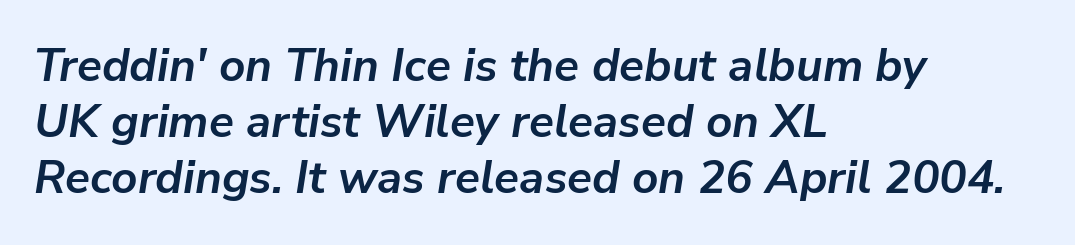
A dark, heavy texture on the line: the type is bold. The rag falls on the right side of this text block. Nobody touched the tracking dial on this one. Glance below the letters and you will spot only blank space.
